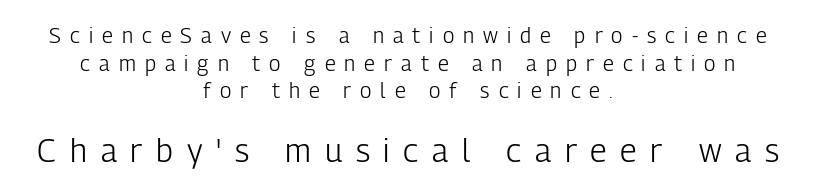
The image shows 32 px light, condensed sans-serif type, upright; set centered, normal line spacing (1.32x), unusually wide letter spacing (+0.43 em), not underlined; the second (bottom) block is 1.52x larger; low stroke contrast and a medium x-height.
